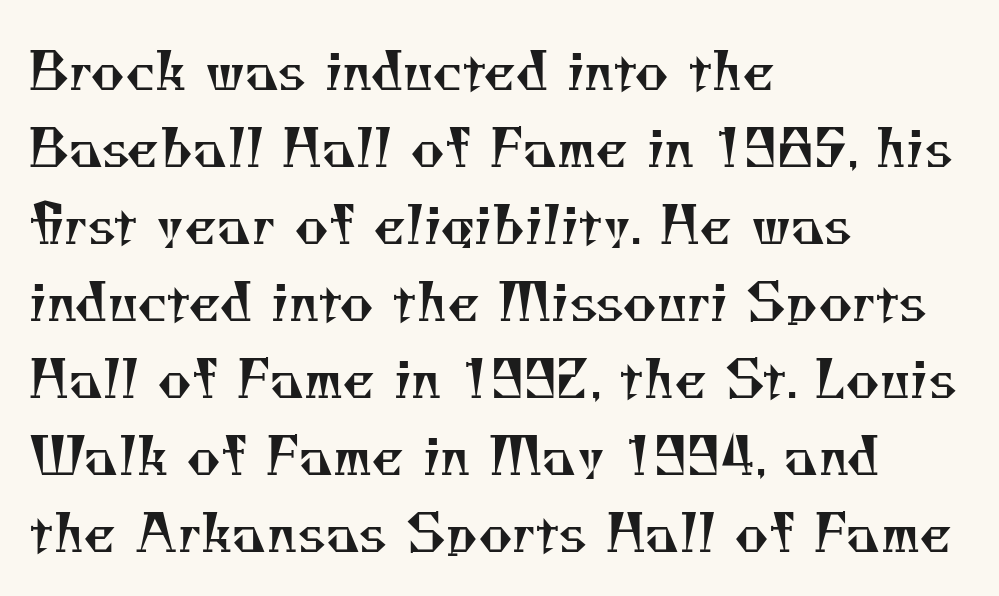
The image shows 52 px regular-weight serif type; set left-aligned, normal line spacing (1.48x), normal letter spacing, not underlined; medium stroke contrast and a small x-height.
